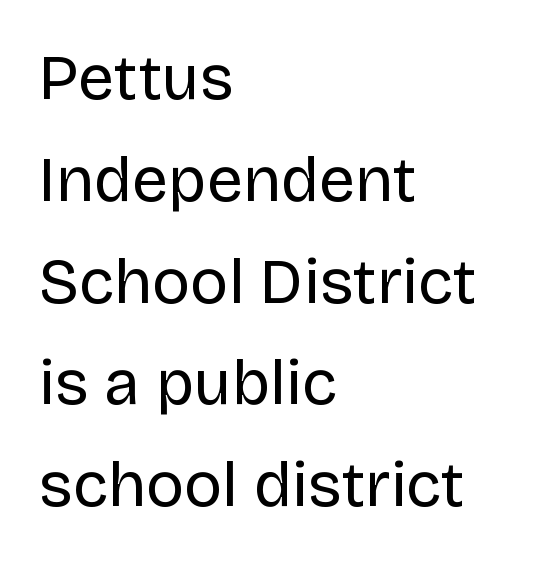
{"serif": "no", "italic": "no", "bold": "no", "weight": "regular", "width": "normal", "stroke_contrast": "low", "x_height": "large", "monospaced": "no", "underline": "no", "align": "left", "line_spacing": "normal", "line_spacing_ratio": 1.59, "letter_spacing": "normal", "letter_spacing_em": 0.0, "glyph_px": 64}
